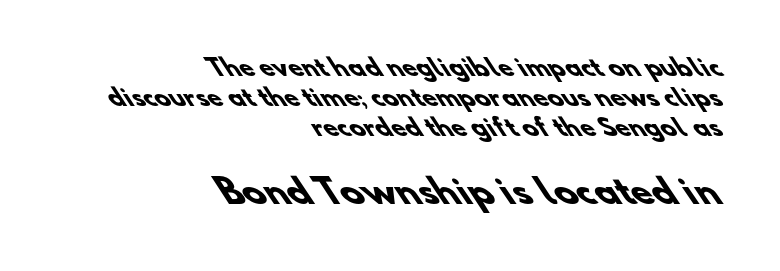
{"serif": "no", "bold": "yes", "weight": "heavy", "width": "normal", "stroke_contrast": "low", "x_height": "small", "monospaced": "no", "underline": "no", "align": "right", "line_spacing": "normal", "line_spacing_ratio": 1.31, "letter_spacing": "normal", "letter_spacing_em": 0.0, "larger_block": "second", "size_ratio": 1.48, "glyph_px": 34}
